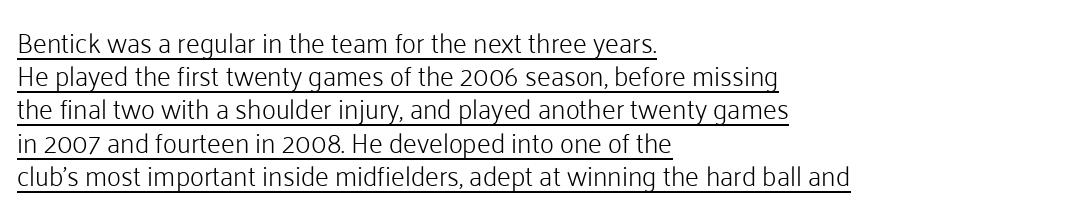
{"italic": "no", "bold": "no", "underline": "yes", "align": "left", "line_spacing_ratio": 1.23, "letter_spacing": "normal", "letter_spacing_em": 0.0, "glyph_px": 27}
